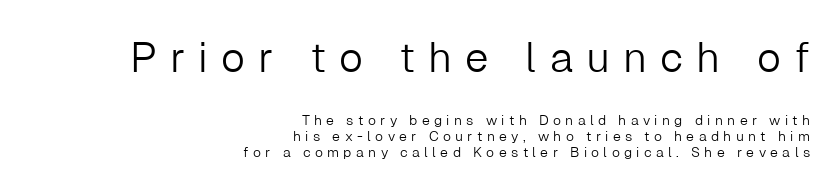
Q: Is the text bold? A: No.
Q: Is the text italic (slanted)? A: No, it is upright.
Q: Is the typeface a serif or a sans-serif typeface? A: Sans-serif.
Q: Is the text underlined? A: No.
Q: How is the paragraph aligned? A: Right-aligned.
Q: Is the spacing between letters normal or unusually wide? A: Unusually wide.
Q: Is the spacing between lines tight, normal or loose? A: Tight.
Q: Which block of text is set in a larger size, the first (top) or the second (bottom)? A: The first (top) one.
Q: Width (condensed, normal, or wide)? A: Normal.
Q: Stroke contrast? A: Low.
Q: x-height? A: Medium.
Q: Monospaced? A: No.
